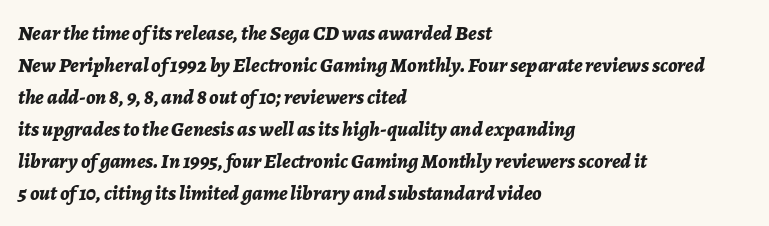
{"italic": "yes", "lean": "right", "slant_degrees": 7, "bold": "yes", "underline": "no", "align": "left", "line_spacing": "normal", "line_spacing_ratio": 1.52, "letter_spacing": "normal", "letter_spacing_em": 0.0, "glyph_px": 21}
